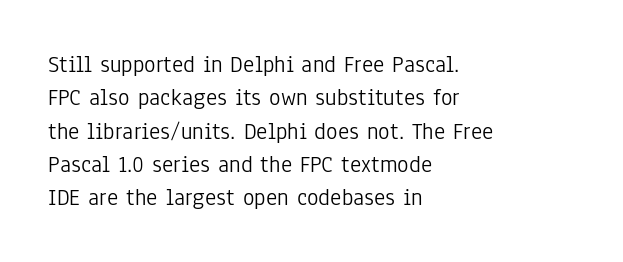
{"italic": "no", "bold": "no", "underline": "no", "align": "left", "line_spacing": "normal", "line_spacing_ratio": 1.39, "letter_spacing": "normal", "letter_spacing_em": 0.0, "glyph_px": 24}
